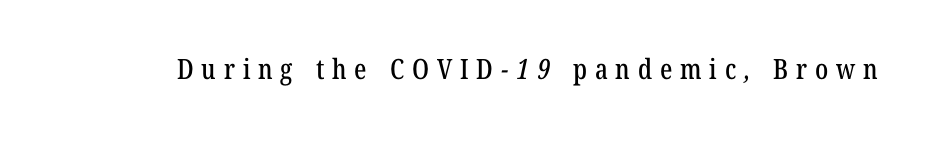
The image shows 28 px condensed serif type; set unusually wide letter spacing (+0.28 em), not underlined; low stroke contrast and a medium x-height.
